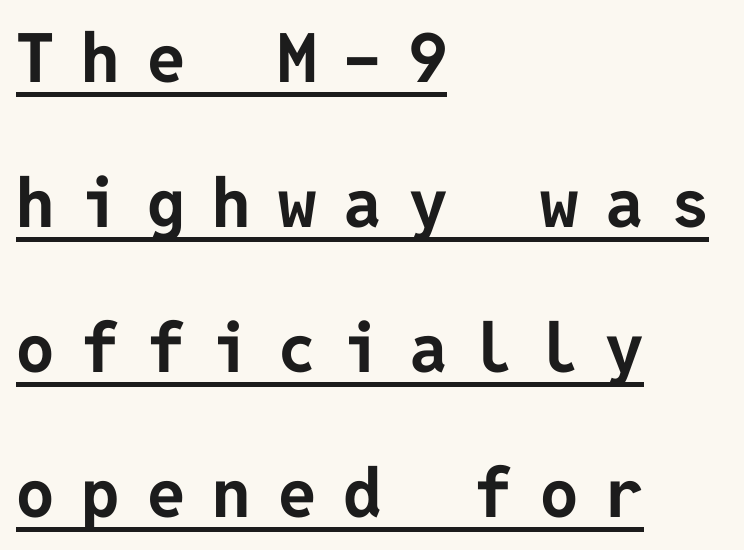
{"serif": "no", "italic": "no", "bold": "yes", "weight": "bold", "width": "normal", "stroke_contrast": "low", "x_height": "medium", "underline": "yes", "align": "left", "line_spacing": "loose", "line_spacing_ratio": 2.13, "letter_spacing": "wide", "letter_spacing_em": 0.4, "glyph_px": 68}
